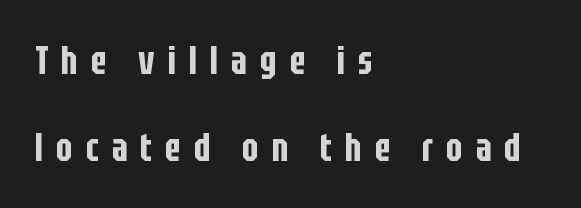
Q: Is the text italic (slanted)? A: No, it is upright.
Q: Is the typeface a serif or a sans-serif typeface? A: Sans-serif.
Q: Is the text underlined? A: No.
Q: How is the paragraph aligned? A: Left-aligned.
Q: Is the spacing between letters normal or unusually wide? A: Unusually wide.
Q: Is the spacing between lines tight, normal or loose? A: Loose.
Q: Width (condensed, normal, or wide)? A: Condensed.
Q: Stroke contrast? A: Low.
Q: x-height? A: Large.
Q: Monospaced? A: No.
